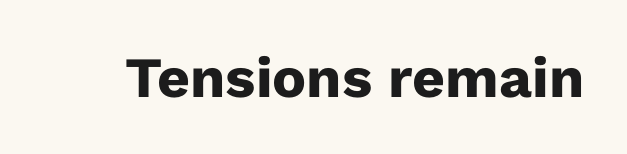
Q: Is the text bold? A: Yes.
Q: Is the text italic (slanted)? A: No, it is upright.
Q: Is the typeface a serif or a sans-serif typeface? A: Sans-serif.
Q: Is the text underlined? A: No.
Q: Is the spacing between letters normal or unusually wide? A: Normal.
Q: Width (condensed, normal, or wide)? A: Normal.
Q: Stroke contrast? A: Low.
Q: x-height? A: Medium.
Q: Monospaced? A: No.
